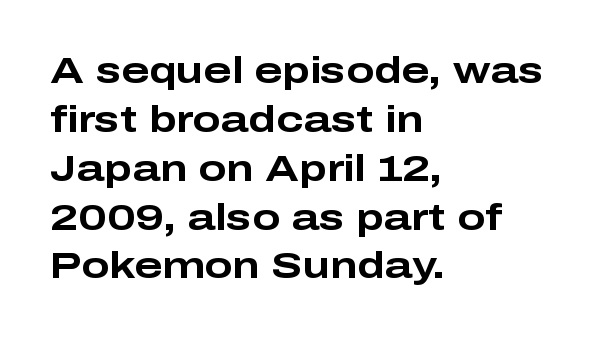
The letters stand upright; this is a roman face. The type family on display is of the sans-serif kind. There is no visible air inserted between adjacent glyphs. Teacher's note: observe the even left margin — that is flush-left alignment. Quick note: underline off.
